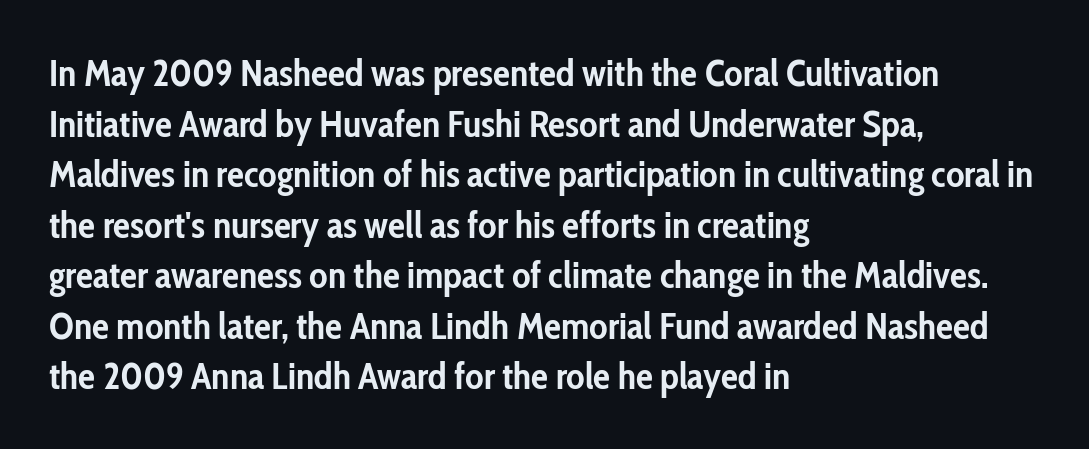
The image shows 38 px semibold, condensed sans-serif type, upright; set left-aligned, normal line spacing (1.33x), normal letter spacing, not underlined; low stroke contrast and a medium x-height.
